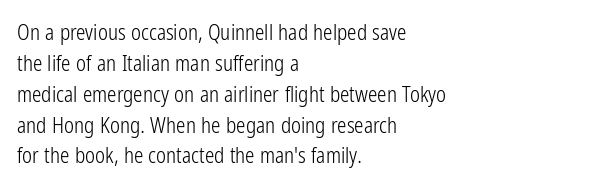
The image shows 21 px text type, upright; set left-aligned, normal line spacing (1.47x), normal letter spacing, not underlined.
